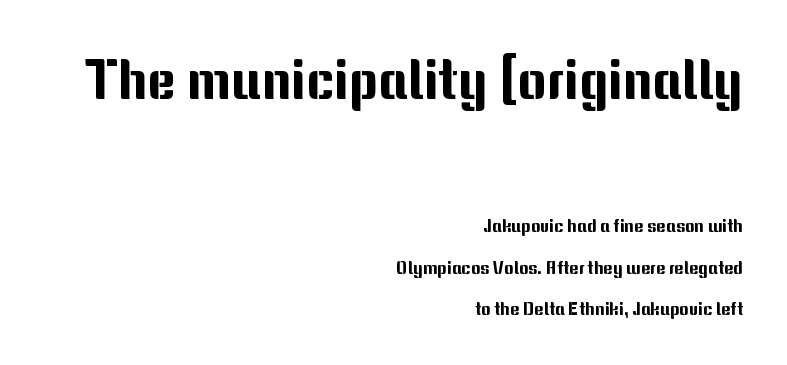
{"serif": "no", "italic": "no", "width": "normal", "stroke_contrast": "medium", "x_height": "medium", "monospaced": "no", "underline": "no", "align": "right", "line_spacing": "loose", "line_spacing_ratio": 2.3, "letter_spacing": "normal", "letter_spacing_em": 0.0, "larger_block": "first", "size_ratio": 3.06, "glyph_px": 55}
